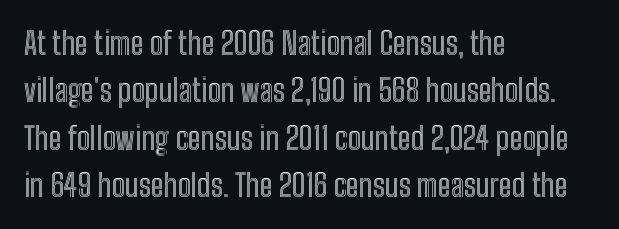
The image shows 31 px condensed type, upright; set left-aligned, normal line spacing (1.53x), normal letter spacing, not underlined; a medium x-height.
